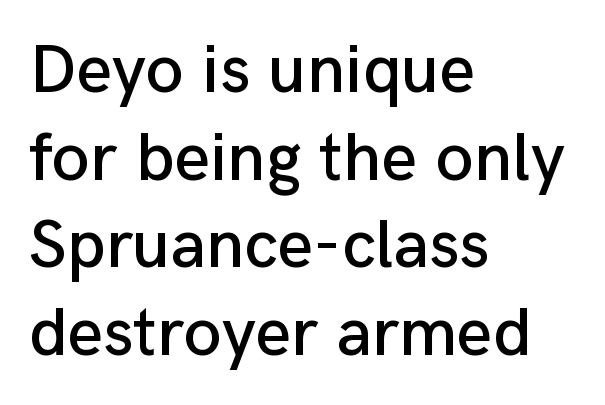
Q: Is the text italic (slanted)? A: No, it is upright.
Q: Is the typeface a serif or a sans-serif typeface? A: Sans-serif.
Q: Is the text underlined? A: No.
Q: How is the paragraph aligned? A: Left-aligned.
Q: Is the spacing between letters normal or unusually wide? A: Normal.
Q: Is the spacing between lines tight, normal or loose? A: Normal.
Q: Width (condensed, normal, or wide)? A: Normal.
Q: Stroke contrast? A: Low.
Q: x-height? A: Medium.
Q: Monospaced? A: No.
